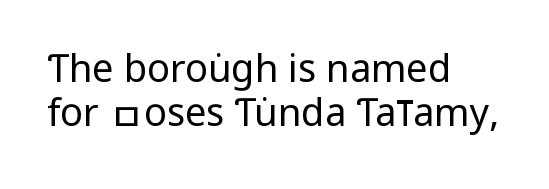
The image shows 38 px regular-weight, condensed sans-serif type, upright; set left-aligned, tight line spacing (1.15x), normal letter spacing, not underlined; low stroke contrast and a large x-height.
